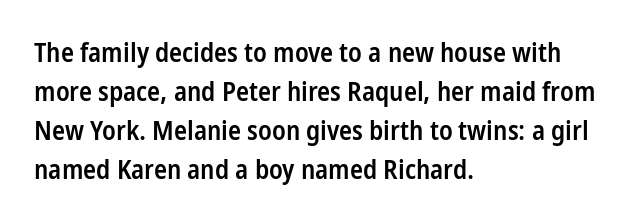
Q: Is the text bold? A: Semi-bold.
Q: Is the text italic (slanted)? A: No, it is upright.
Q: Is the text underlined? A: No.
Q: How is the paragraph aligned? A: Left-aligned.
Q: Is the spacing between letters normal or unusually wide? A: Normal.
Q: Is the spacing between lines tight, normal or loose? A: Normal.
